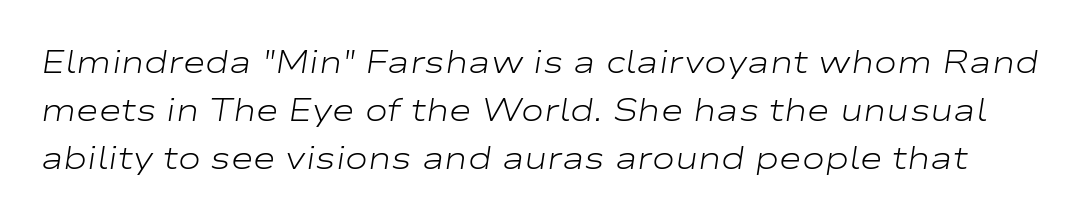
Q: Is the text bold? A: No.
Q: Is the text italic (slanted)? A: Yes, it leans right by about 9 degrees.
Q: Is the text underlined? A: No.
Q: Is the spacing between letters normal or unusually wide? A: Normal.
Q: Is the spacing between lines tight, normal or loose? A: Normal.
Q: Width (condensed, normal, or wide)? A: Wide.
Q: Stroke contrast? A: Low.
Q: x-height? A: Medium.
Q: Monospaced? A: No.
